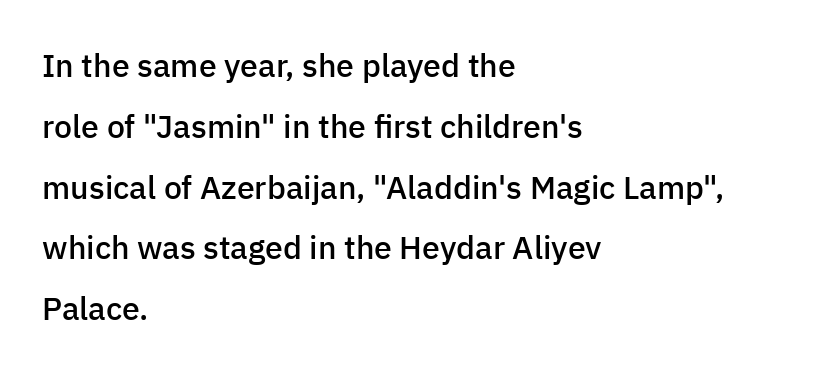
{"serif": "no", "italic": "no", "bold": "semi", "weight": "semibold", "width": "normal", "stroke_contrast": "low", "x_height": "medium", "monospaced": "no", "underline": "no", "align": "left", "line_spacing": "loose", "line_spacing_ratio": 1.9, "letter_spacing": "normal", "letter_spacing_em": 0.0, "glyph_px": 32}
